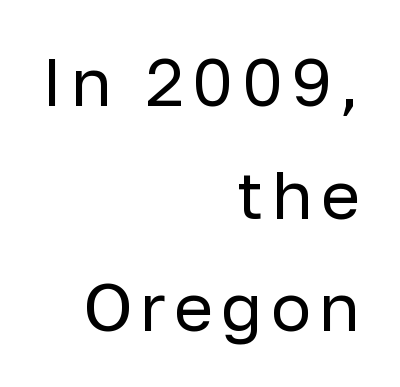
{"serif": "no", "italic": "no", "bold": "no", "weight": "regular", "width": "normal", "stroke_contrast": "low", "x_height": "medium", "monospaced": "no", "underline": "no", "align": "right", "line_spacing": "normal", "line_spacing_ratio": 1.68, "glyph_px": 67}
